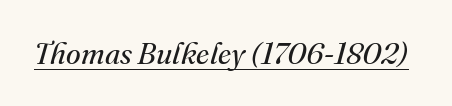
Q: Is the text bold? A: No.
Q: Is the text italic (slanted)? A: Yes, it leans right by about 16 degrees.
Q: Is the typeface a serif or a sans-serif typeface? A: Serif.
Q: Is the text underlined? A: Yes.
Q: Is the spacing between letters normal or unusually wide? A: Normal.
Q: Width (condensed, normal, or wide)? A: Normal.
Q: Stroke contrast? A: Medium.
Q: x-height? A: Small.
Q: Monospaced? A: No.
